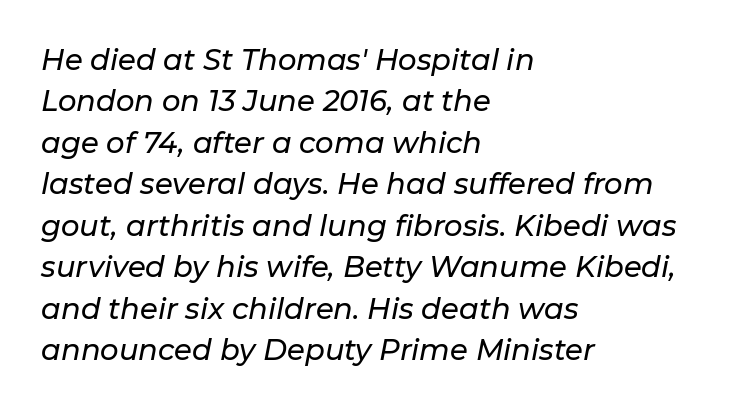
{"italic": "yes", "lean": "right", "slant_degrees": 11, "width": "normal", "stroke_contrast": "low", "x_height": "medium", "monospaced": "no", "underline": "no", "align": "left", "line_spacing": "normal", "line_spacing_ratio": 1.43, "letter_spacing": "normal", "letter_spacing_em": 0.0, "glyph_px": 29}
